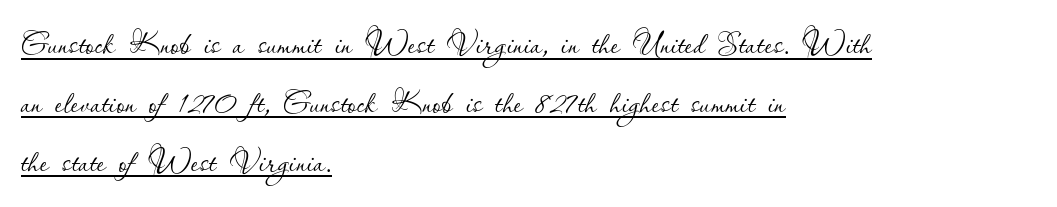
A classic flush-left, rag-right setting is used for this passage. Do the characters align in a grid? No, the font is proportional. How would I describe the line gaps? Plain and ordinary. The letterforms sit shoulder to shoulder at normal distance.
